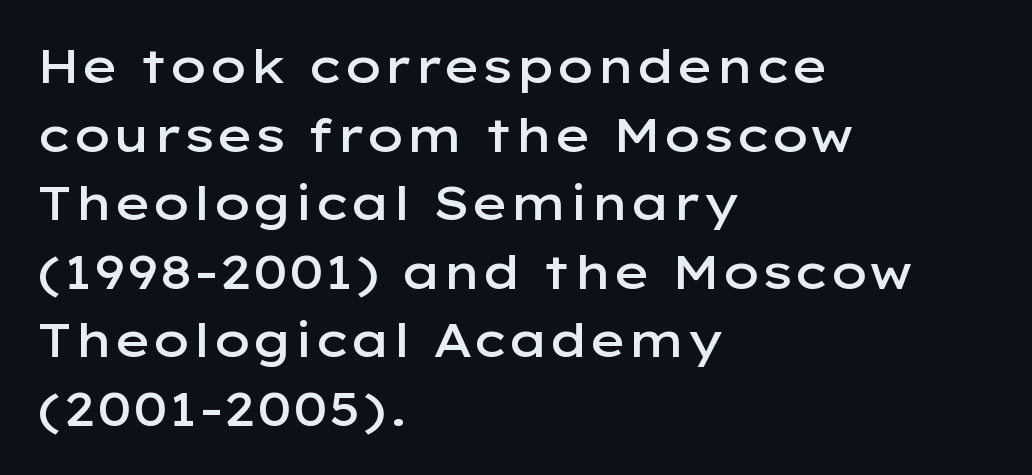
{"serif": "no", "italic": "no", "bold": "semi", "weight": "semibold", "width": "wide", "stroke_contrast": "low", "x_height": "medium", "monospaced": "no", "underline": "no", "align": "left", "line_spacing": "normal", "line_spacing_ratio": 1.46, "letter_spacing": "normal", "letter_spacing_em": 0.0, "glyph_px": 47}
